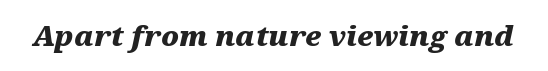
Underline: absent. Is the type bold? Yes — the strokes are clearly thick and heavy. Yep, that's italic — everything's leaning. Looks like regular typesetting: each glyph gets only the width it needs. The letterforms sit shoulder to shoulder at normal distance.
